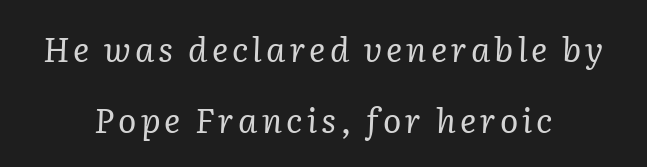
{"serif": "yes", "italic": "yes", "lean": "right", "slant_degrees": 2, "bold": "no", "weight": "regular", "width": "normal", "stroke_contrast": "low", "x_height": "medium", "monospaced": "no", "underline": "no", "align": "center", "line_spacing": "loose", "line_spacing_ratio": 2.1, "glyph_px": 34}
